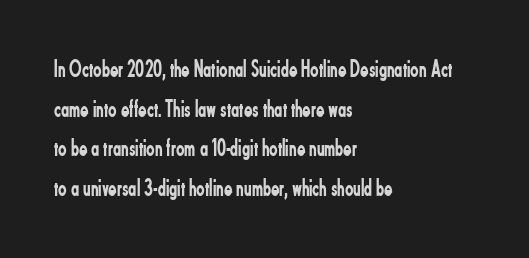
No italicization has been applied; the sample stays upright. Which margin do the lines hug? The left one — the right edge is uneven. Interline gaps are of average width in this sample. Descender tails drop into unmarked territory.
